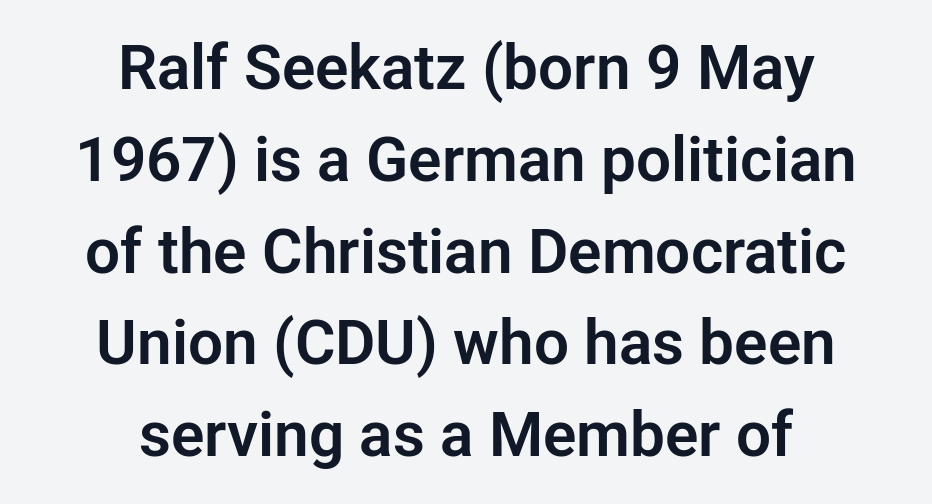
{"serif": "no", "italic": "no", "width": "normal", "stroke_contrast": "low", "x_height": "medium", "monospaced": "no", "underline": "no", "align": "center", "line_spacing": "normal", "line_spacing_ratio": 1.48, "letter_spacing": "normal", "letter_spacing_em": 0.0, "glyph_px": 62}
